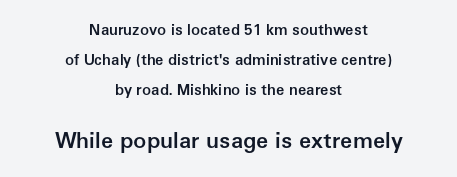
The image shows 22 px text type, upright; set centered, loose line spacing (1.99x), normal letter spacing, not underlined; the second (bottom) block is 1.47x larger.
